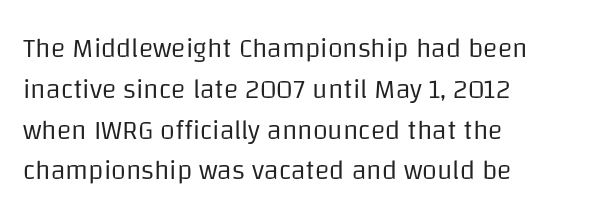
{"italic": "no", "bold": "no", "underline": "no", "align": "left", "line_spacing": "normal", "line_spacing_ratio": 1.51, "letter_spacing": "normal", "letter_spacing_em": 0.0, "glyph_px": 27}
